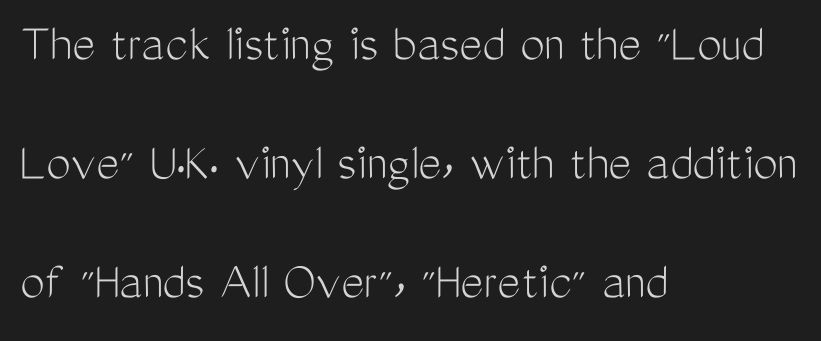
Q: Is the text bold? A: No.
Q: Is the text italic (slanted)? A: No, it is upright.
Q: Is the typeface a serif or a sans-serif typeface? A: Sans-serif.
Q: Is the text underlined? A: No.
Q: How is the paragraph aligned? A: Left-aligned.
Q: Is the spacing between letters normal or unusually wide? A: Normal.
Q: Is the spacing between lines tight, normal or loose? A: Loose.
Q: Width (condensed, normal, or wide)? A: Condensed.
Q: Stroke contrast? A: Medium.
Q: x-height? A: Medium.
Q: Monospaced? A: No.
